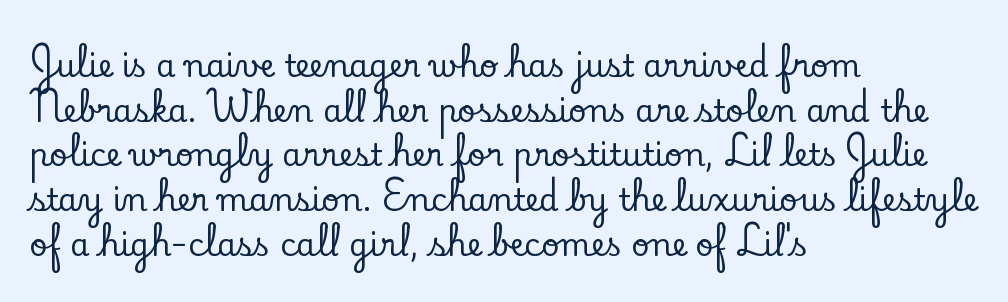
The font's upright variant was chosen for this text. Normally led — the rows are evenly, conventionally spaced. This rendering features lettering with no underline. Is this a fixed-width face? No — the glyphs have proportional, varying widths.
